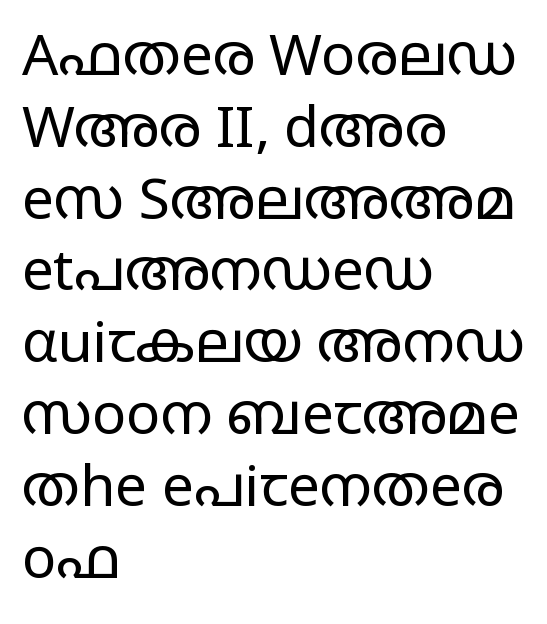
The image shows 57 px regular-weight, wide sans-serif type, upright; set left-aligned, normal line spacing (1.26x), normal letter spacing, not underlined; low stroke contrast and a large x-height.
